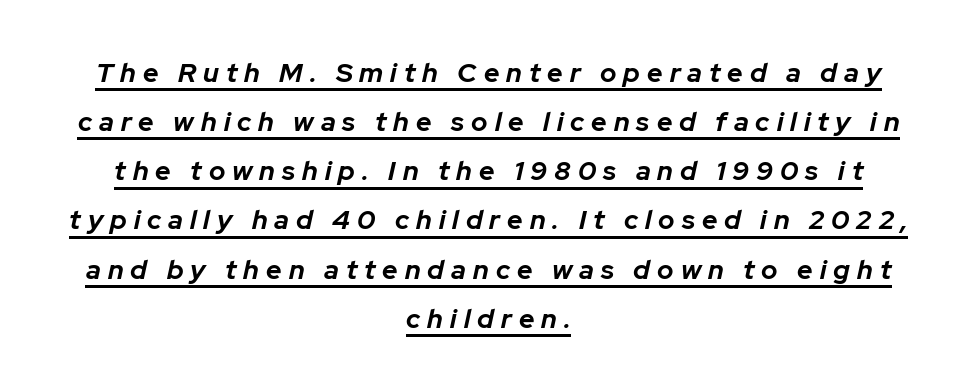
The image shows 27 px bold type, italic (leaning right); set centered, line spacing 1.82x, unusually wide letter spacing (+0.26 em), underlined.
